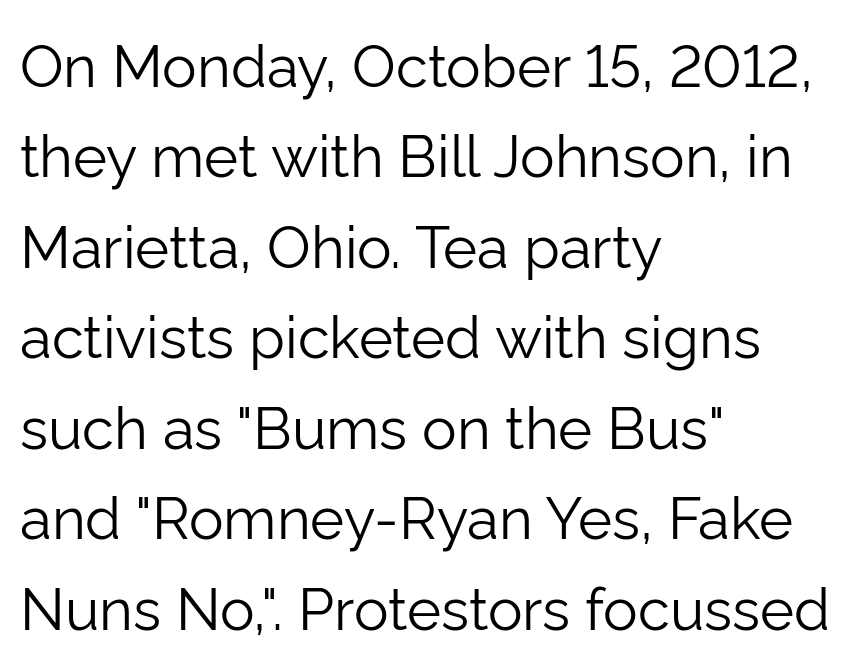
The image shows 58 px light sans-serif type, upright; set left-aligned, normal line spacing (1.56x), normal letter spacing, not underlined; low stroke contrast and a medium x-height.
